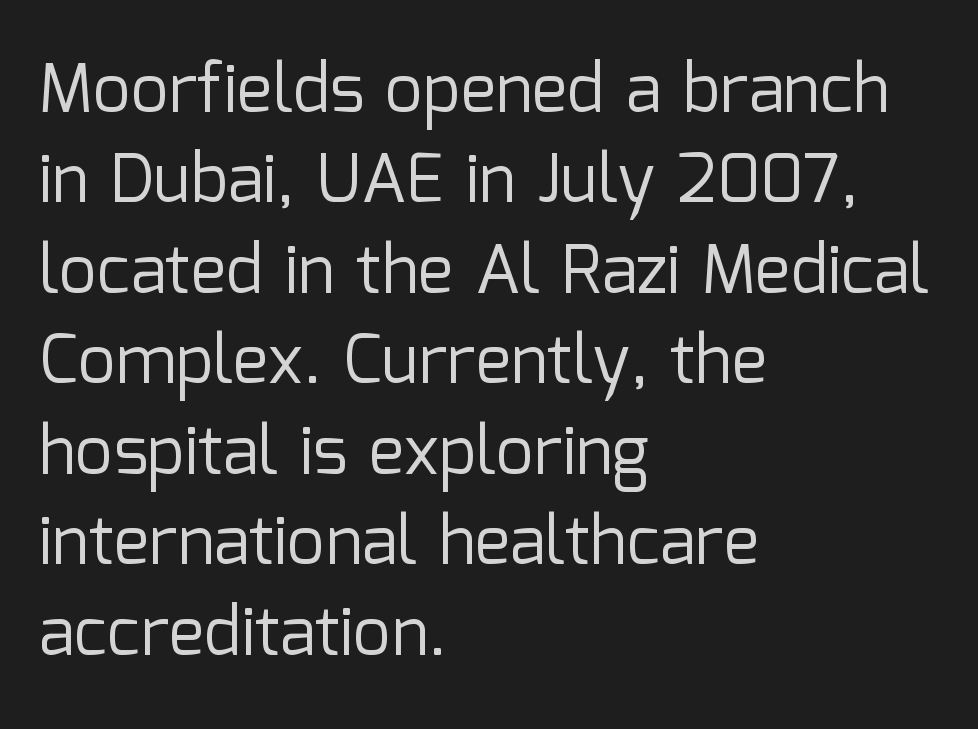
Baseline-to-baseline distance is the conventional proportion of letter height. You could not count columns in this text — the font is proportionally spaced. Descenders hang freely into open space. A sans-serif font was chosen for this passage. Compared with a centered layout, this one pins lines to the left instead. Default kerning and tracking; the words read as compact shapes.
